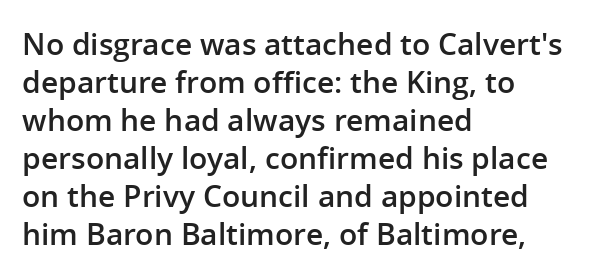
A roman cut, with each character standing at attention. In terms of weight, the rendering is demibold, just under bold. Each new line begins a customary step beneath the previous one. Inter-character spacing is left at the font's built-in metrics. Character widths vary here, with narrow letters taking less room than wide ones.
